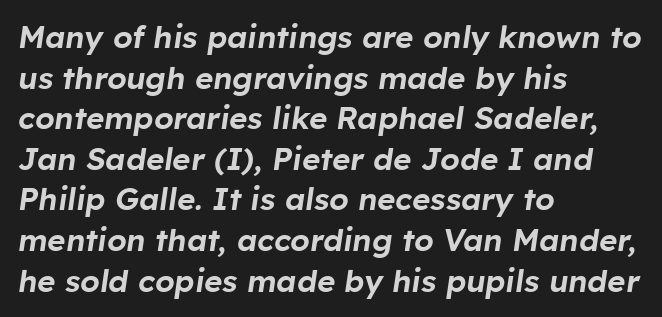
Nobody touched the tracking dial on this one. The rendering applies a slant to the glyphs. Is this a fixed-width face? No — the glyphs have proportional, varying widths. Underlining? Definitely not there. Is there much room between lines? A standard amount, neither cramped nor airy.
